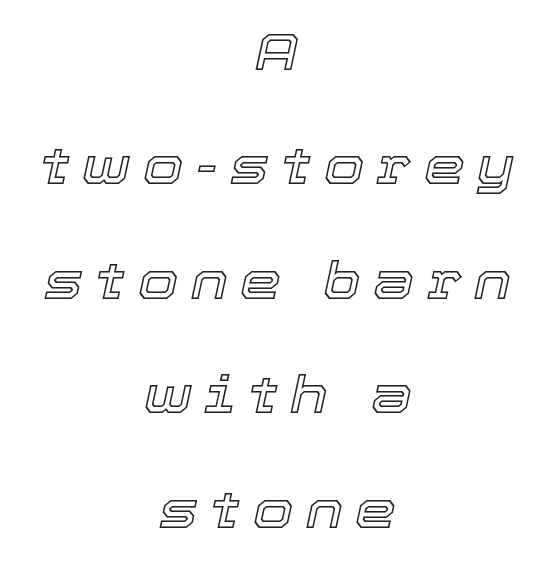
{"italic": "yes", "lean": "right", "slant_degrees": 12, "width": "normal", "x_height": "medium", "monospaced": "no", "underline": "no", "align": "center", "line_spacing": "loose", "line_spacing_ratio": 2.2, "letter_spacing": "wide", "letter_spacing_em": 0.24, "glyph_px": 52}
